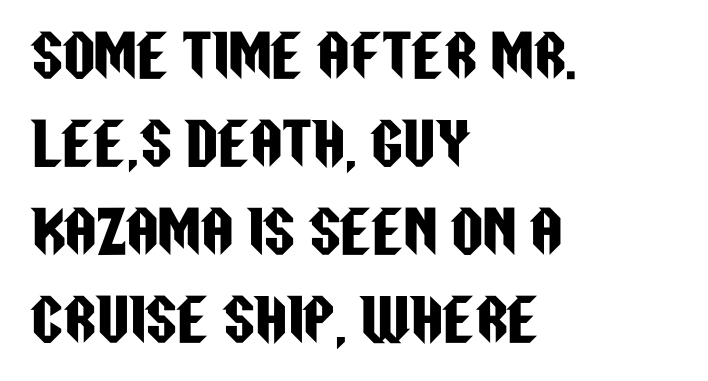
The image shows 56 px condensed sans-serif type, upright; set left-aligned, normal line spacing (1.57x), normal letter spacing, not underlined; low stroke contrast and a large x-height.
